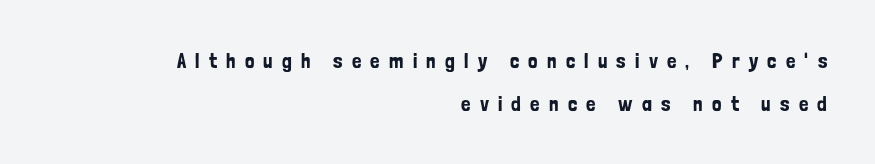
Rows of type keep a wide berth in the vertical direction. The passage shown has open, widely tracked lettering throughout. Nobody drew a line under any word here. Visually the block forms a straight wall on the right and a jagged coastline on the left. The lettering holds an erect, upright posture throughout.
